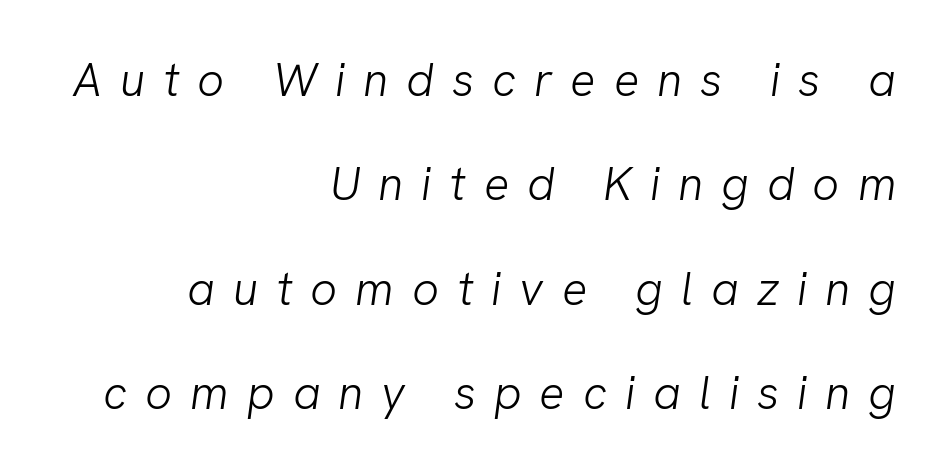
Observe the wide spacing: letters keep a clear distance from each other. Line endings align vertically; line beginnings do not. Leading: increased. Note the varied advance widths — an 'i' is clearly narrower than an 'm'.
